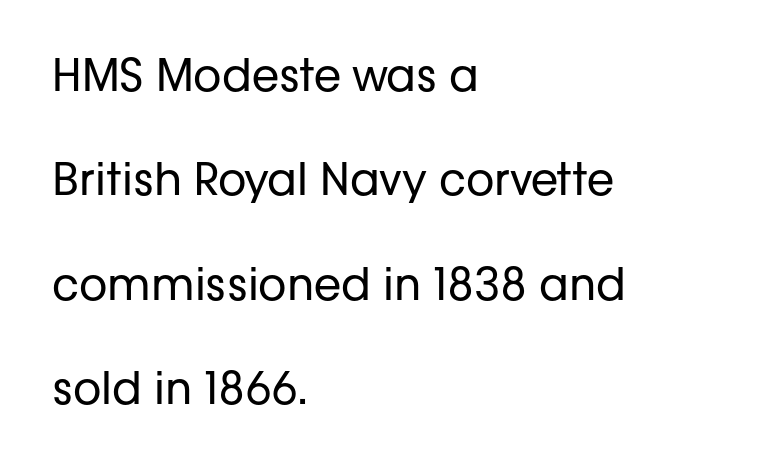
The image shows 44 px regular-weight sans-serif type, upright; set left-aligned, loose line spacing (2.37x), normal letter spacing, not underlined; low stroke contrast and a medium x-height.
